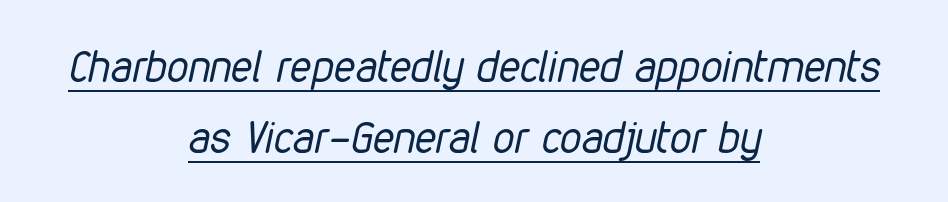
Q: Is the text bold? A: No.
Q: Is the text italic (slanted)? A: Yes, it leans right by about 12 degrees.
Q: Is the text underlined? A: Yes.
Q: How is the paragraph aligned? A: Centered.
Q: Is the spacing between letters normal or unusually wide? A: Normal.
Q: Is the spacing between lines tight, normal or loose? A: Normal.
Q: Width (condensed, normal, or wide)? A: Condensed.
Q: Stroke contrast? A: Low.
Q: x-height? A: Medium.
Q: Monospaced? A: No.
